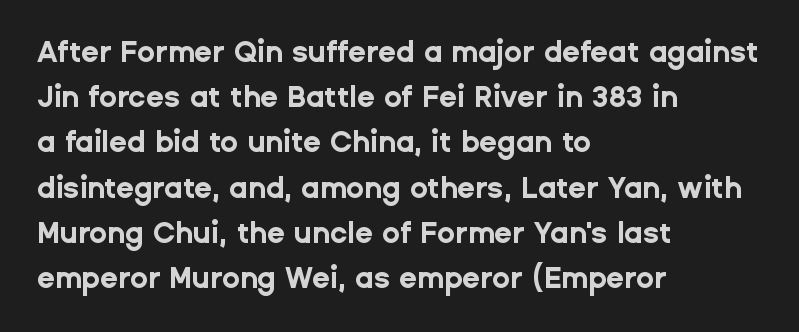
{"serif": "no", "italic": "no", "bold": "yes", "weight": "bold", "width": "normal", "stroke_contrast": "low", "x_height": "medium", "monospaced": "no", "underline": "no", "align": "left", "line_spacing": "normal", "line_spacing_ratio": 1.56, "letter_spacing": "normal", "letter_spacing_em": 0.0, "glyph_px": 29}
